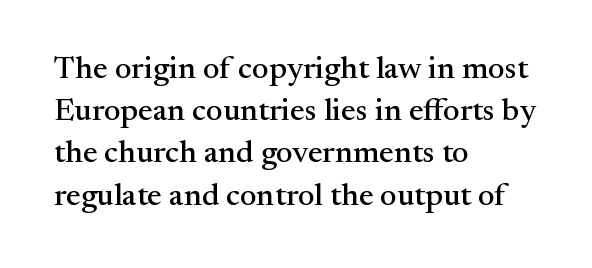
{"serif": "yes", "italic": "no", "width": "normal", "stroke_contrast": "medium", "x_height": "small", "monospaced": "no", "underline": "no", "align": "left", "line_spacing": "normal", "line_spacing_ratio": 1.32, "letter_spacing": "normal", "letter_spacing_em": 0.0, "glyph_px": 32}
